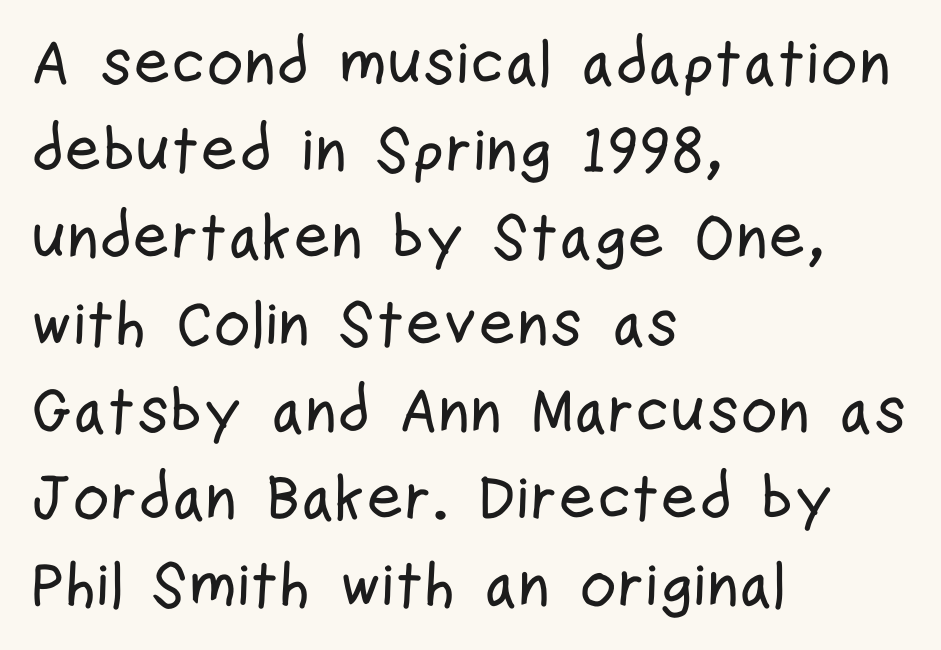
Q: Is the text italic (slanted)? A: No, it is upright.
Q: Is the typeface a serif or a sans-serif typeface? A: Sans-serif.
Q: Is the text underlined? A: No.
Q: How is the paragraph aligned? A: Left-aligned.
Q: Is the spacing between letters normal or unusually wide? A: Normal.
Q: Is the spacing between lines tight, normal or loose? A: Normal.
Q: Width (condensed, normal, or wide)? A: Condensed.
Q: Stroke contrast? A: Low.
Q: x-height? A: Medium.
Q: Monospaced? A: No.
